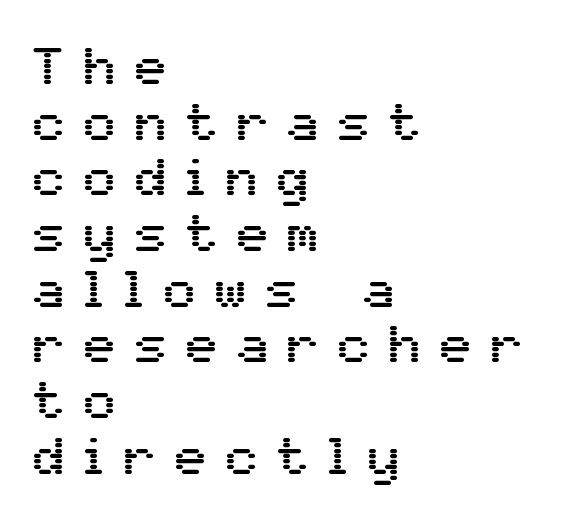
The image shows 53 px sans-serif type, upright; set left-aligned, tight line spacing (1.05x), unusually wide letter spacing (+0.36 em), not underlined; medium stroke contrast and a medium x-height.
